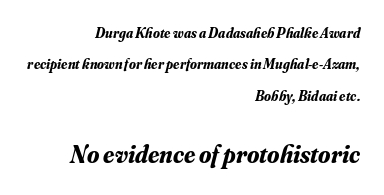
Interline gaps are noticeably wide in this sample. Thick stems and heavy bowls — unmistakably bold. Block two is the big one; block one sits smaller above it. The specimen reads as italic at a glance. Standard letterfit; no display-style spreading of the glyphs. The paragraph shown leans on its right margin.
